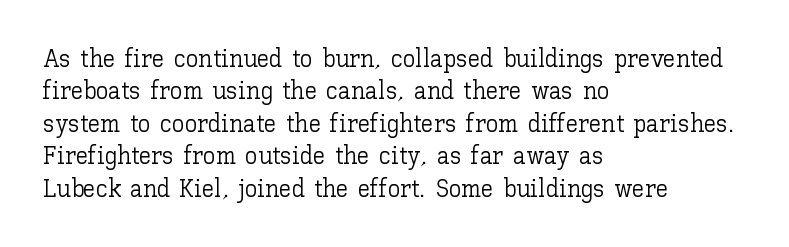
The image shows 25 px text type, upright; set left-aligned, normal line spacing (1.3x), normal letter spacing, not underlined.
